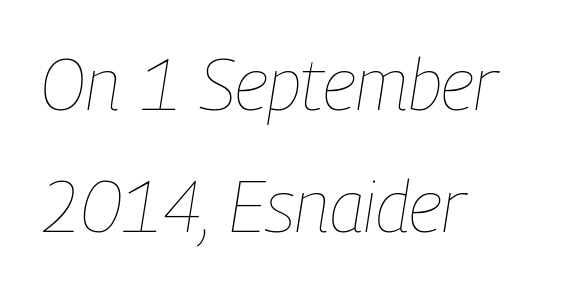
The image shows 72 px thin, condensed type, italic (leaning right); set left-aligned, normal line spacing (1.7x), normal letter spacing, not underlined; low stroke contrast and a medium x-height.
